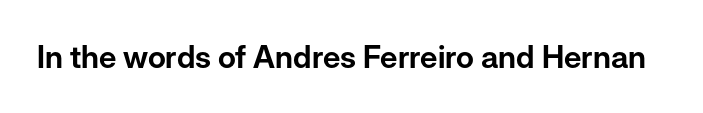
Q: Is the text italic (slanted)? A: No, it is upright.
Q: Is the typeface a serif or a sans-serif typeface? A: Sans-serif.
Q: Is the text underlined? A: No.
Q: Is the spacing between letters normal or unusually wide? A: Normal.
Q: Width (condensed, normal, or wide)? A: Normal.
Q: Stroke contrast? A: Low.
Q: x-height? A: Medium.
Q: Monospaced? A: No.
